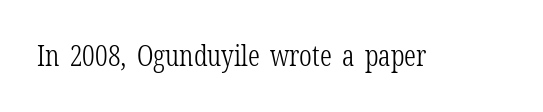
{"serif": "yes", "italic": "no", "bold": "no", "weight": "light", "width": "condensed", "stroke_contrast": "low", "x_height": "medium", "monospaced": "no", "underline": "no", "letter_spacing": "normal", "letter_spacing_em": 0.0, "glyph_px": 29}
